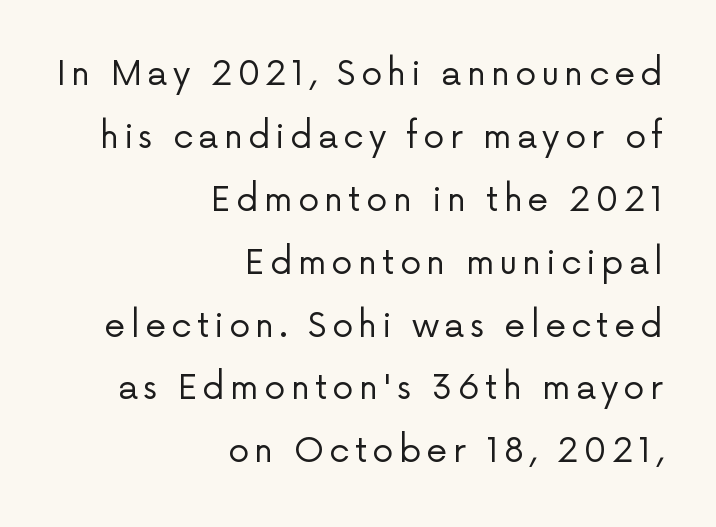
The image shows 34 px regular-weight sans-serif type, upright; set right-aligned, line spacing 1.85x, not underlined; low stroke contrast and a medium x-height.
